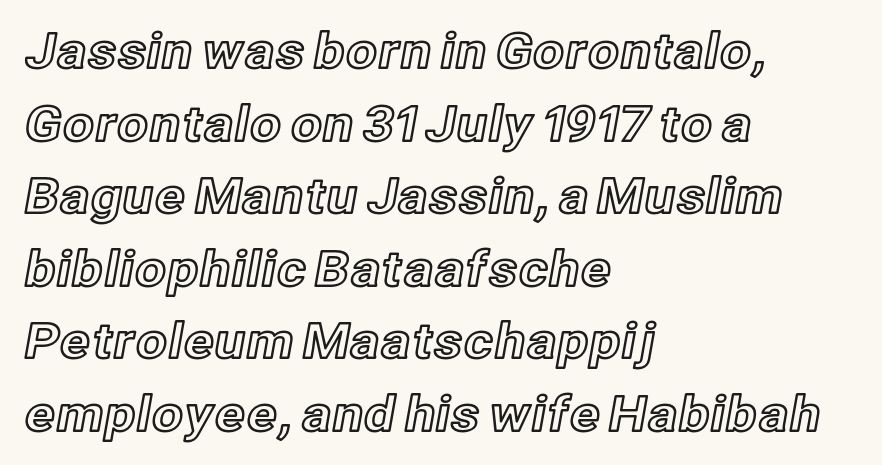
Q: Is the text italic (slanted)? A: Yes.
Q: Is the text underlined? A: No.
Q: How is the paragraph aligned? A: Left-aligned.
Q: Is the spacing between letters normal or unusually wide? A: Normal.
Q: Is the spacing between lines tight, normal or loose? A: Normal.
Q: Width (condensed, normal, or wide)? A: Normal.
Q: x-height? A: Medium.
Q: Monospaced? A: No.
